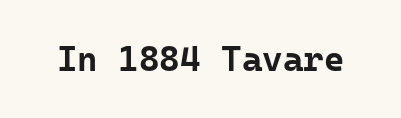
Q: Is the text bold? A: Yes.
Q: Is the text italic (slanted)? A: No, it is upright.
Q: Is the typeface a serif or a sans-serif typeface? A: Sans-serif.
Q: Is the text underlined? A: No.
Q: Is the spacing between letters normal or unusually wide? A: Normal.
Q: Width (condensed, normal, or wide)? A: Normal.
Q: Stroke contrast? A: Low.
Q: x-height? A: Medium.
Q: Monospaced? A: Yes.
